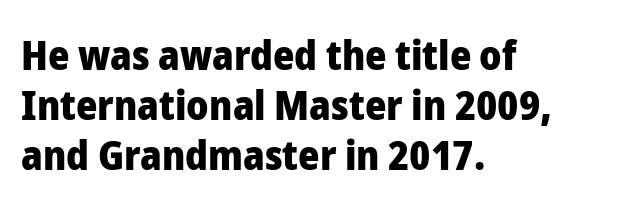
Q: Is the text bold? A: Yes.
Q: Is the text italic (slanted)? A: No, it is upright.
Q: Is the typeface a serif or a sans-serif typeface? A: Sans-serif.
Q: Is the text underlined? A: No.
Q: How is the paragraph aligned? A: Left-aligned.
Q: Is the spacing between letters normal or unusually wide? A: Normal.
Q: Width (condensed, normal, or wide)? A: Normal.
Q: Stroke contrast? A: Low.
Q: x-height? A: Medium.
Q: Monospaced? A: No.
